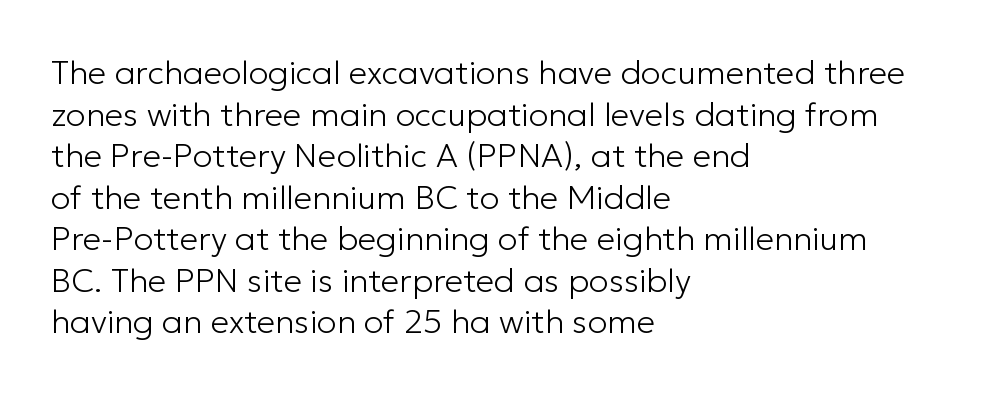
Looks like regular typesetting: each glyph gets only the width it needs. Caption: multi-line text, flush left, ragged right. Nope, no serifs anywhere on these letters. Students, note that the glyphs here touch the page at normal intervals. The string is rendered with underlining switched off.
